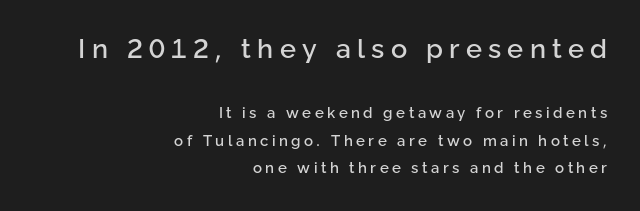
Q: Is the text italic (slanted)? A: No, it is upright.
Q: Is the text underlined? A: No.
Q: How is the paragraph aligned? A: Right-aligned.
Q: Is the spacing between letters normal or unusually wide? A: Unusually wide.
Q: Which block of text is set in a larger size, the first (top) or the second (bottom)? A: The first (top) one.
